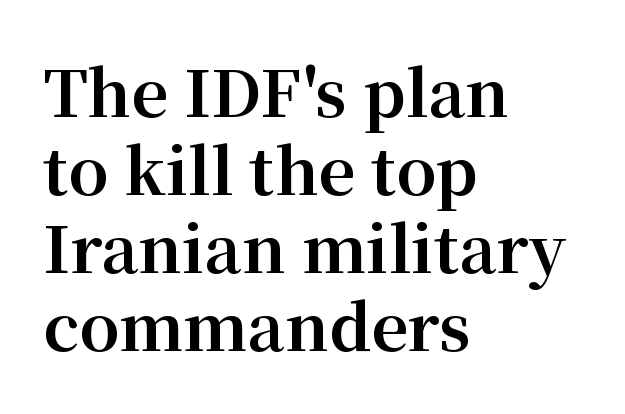
{"serif": "yes", "italic": "no", "bold": "yes", "weight": "bold", "width": "normal", "stroke_contrast": "medium", "x_height": "medium", "monospaced": "no", "underline": "no", "align": "left", "line_spacing_ratio": 1.22, "letter_spacing": "normal", "letter_spacing_em": 0.0, "glyph_px": 64}
